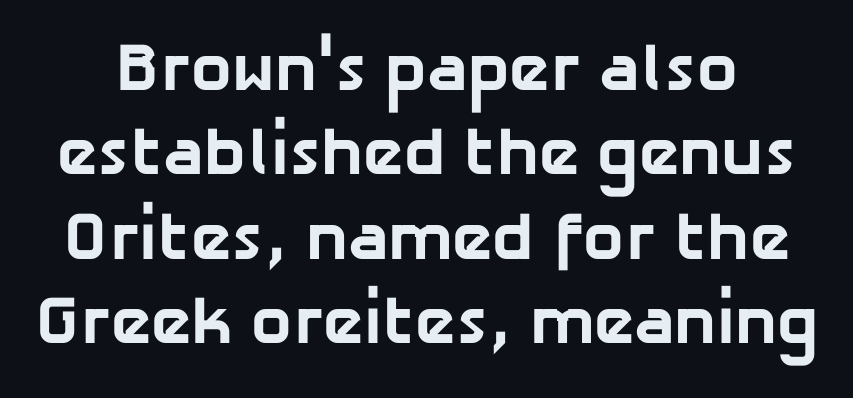
The type is set solid horizontally, with unmodified tracking. These lines carry a lot of weight — the face is fully bold. Is this a fixed-width face? No — the glyphs have proportional, varying widths. Anything drawn beneath the words? Only blank space. The rendering shows plain stroke endings on the letterforms — a sans-serif design.
